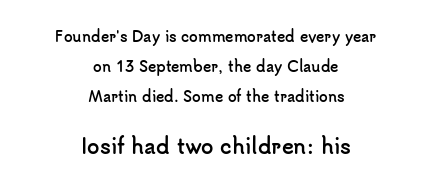
The image shows 20 px bold type, upright; set centered, loose line spacing (2.13x), normal letter spacing, not underlined; the second (bottom) block is 1.43x larger.
